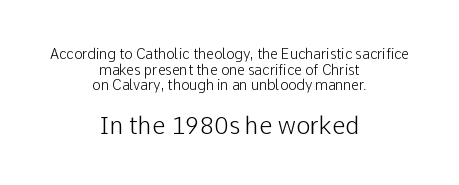
Q: Is the text bold? A: No.
Q: Is the text italic (slanted)? A: No, it is upright.
Q: Is the text underlined? A: No.
Q: How is the paragraph aligned? A: Centered.
Q: Is the spacing between letters normal or unusually wide? A: Normal.
Q: Is the spacing between lines tight, normal or loose? A: Tight.
Q: Which block of text is set in a larger size, the first (top) or the second (bottom)? A: The second (bottom) one.
